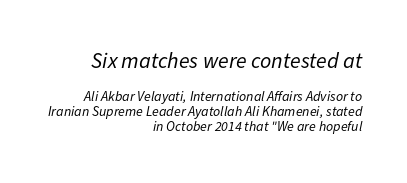
The image shows 22 px text type, italic (leaning right); set right-aligned, tight line spacing (1.07x), normal letter spacing, not underlined; the first (top) block is 1.57x larger.
